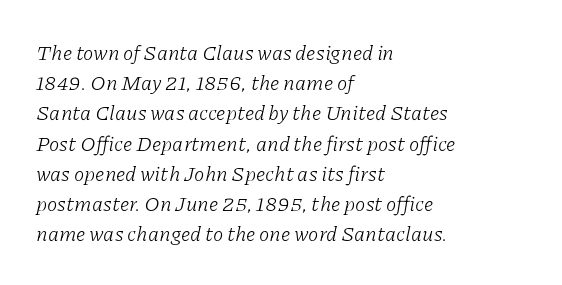
The image shows 21 px text type, italic (leaning right); set left-aligned, normal line spacing (1.44x), normal letter spacing, not underlined.
